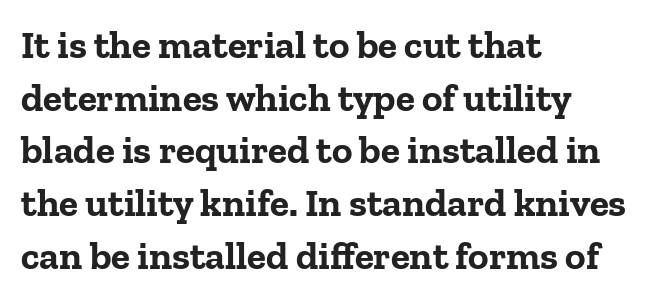
The image shows 39 px bold serif type, upright; set left-aligned, normal line spacing (1.35x), normal letter spacing, not underlined; low stroke contrast and a medium x-height.
